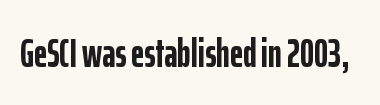
{"serif": "no", "italic": "no", "bold": "yes", "weight": "semibold", "width": "condensed", "stroke_contrast": "low", "x_height": "medium", "monospaced": "no", "underline": "no", "letter_spacing": "normal", "letter_spacing_em": 0.0, "glyph_px": 41}
